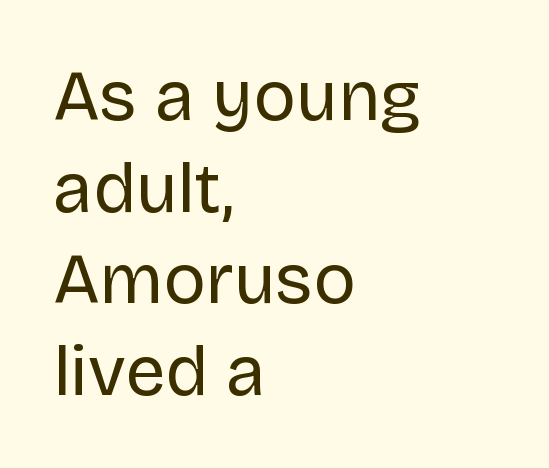
The image shows 71 px regular-weight sans-serif type, upright; set left-aligned, normal line spacing (1.29x), normal letter spacing, not underlined; low stroke contrast and a large x-height.
